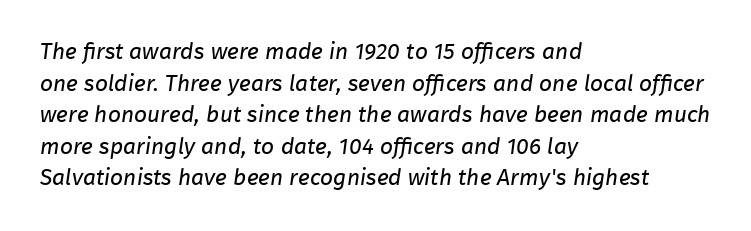
Nothing heavy about these letters — not bold at all. You could call the tracking neutral — neither tight nor loose. Is there much room between lines? A standard amount, neither cramped nor airy. Horizontally, the lines are justified to the leading edge only.
